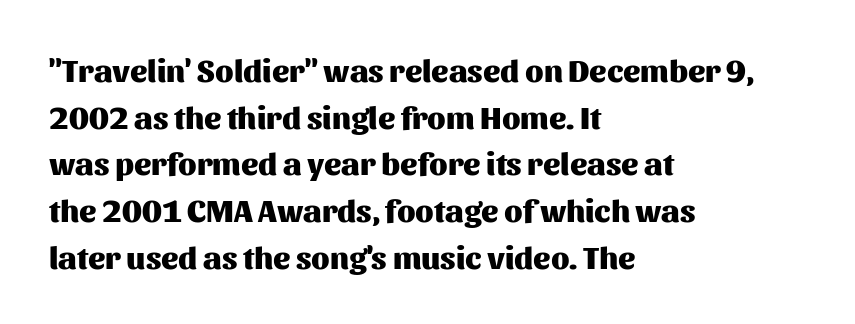
{"serif": "no", "italic": "no", "bold": "yes", "weight": "heavy", "width": "normal", "stroke_contrast": "medium", "x_height": "medium", "monospaced": "no", "underline": "no", "align": "left", "line_spacing": "normal", "line_spacing_ratio": 1.46, "letter_spacing": "normal", "letter_spacing_em": 0.0, "glyph_px": 32}
